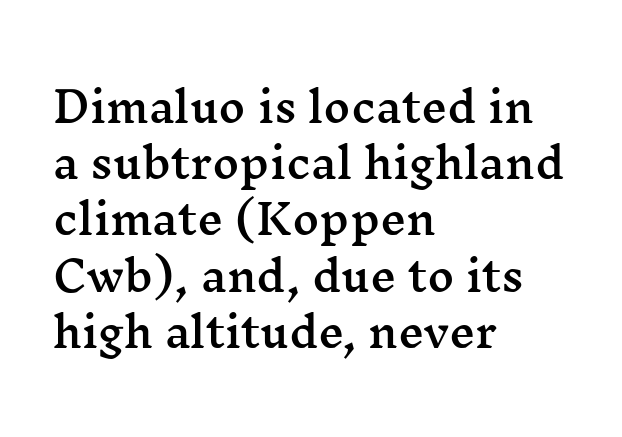
Q: Is the text italic (slanted)? A: No, it is upright.
Q: Is the typeface a serif or a sans-serif typeface? A: Serif.
Q: Is the text underlined? A: No.
Q: How is the paragraph aligned? A: Left-aligned.
Q: Is the spacing between letters normal or unusually wide? A: Normal.
Q: Is the spacing between lines tight, normal or loose? A: Normal.
Q: Width (condensed, normal, or wide)? A: Wide.
Q: Stroke contrast? A: Medium.
Q: x-height? A: Medium.
Q: Monospaced? A: No.
